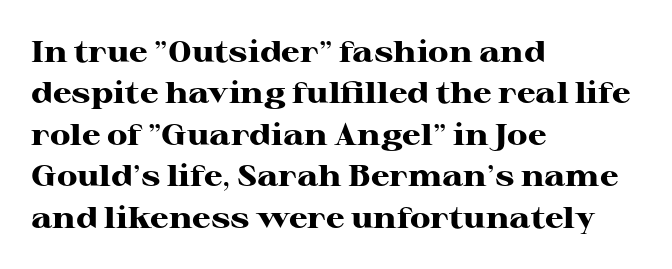
The image shows 30 px heavy, wide serif type, upright; set left-aligned, normal line spacing (1.38x), normal letter spacing, not underlined; high stroke contrast and a medium x-height.
